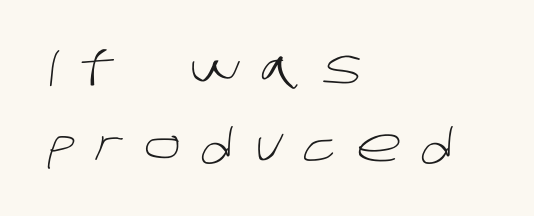
{"serif": "no", "bold": "no", "weight": "light", "width": "normal", "stroke_contrast": "low", "x_height": "large", "monospaced": "no", "underline": "no", "align": "left", "line_spacing": "normal", "line_spacing_ratio": 1.7, "letter_spacing": "wide", "letter_spacing_em": 0.46, "glyph_px": 46}
